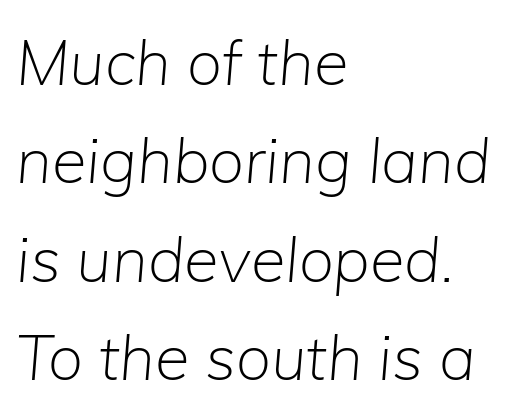
{"italic": "yes", "lean": "right", "slant_degrees": 5, "bold": "no", "weight": "light", "width": "normal", "stroke_contrast": "low", "x_height": "medium", "monospaced": "no", "underline": "no", "align": "left", "line_spacing": "normal", "line_spacing_ratio": 1.56, "letter_spacing": "normal", "letter_spacing_em": 0.0, "glyph_px": 63}
